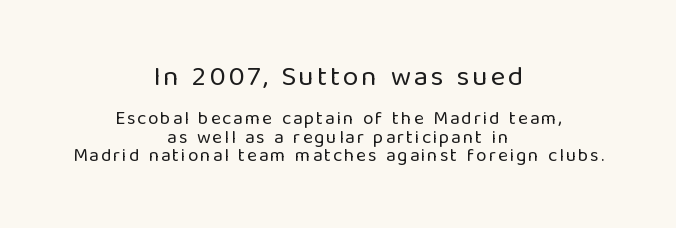
Typographically, this falls in the sans-serif category. The strip under each line holds only bare page. The letters in the upper block stand taller than those in the block below. Tall strokes in this sample are plumb rather than angled. Vertical stems look standard width or narrower in stroke.
